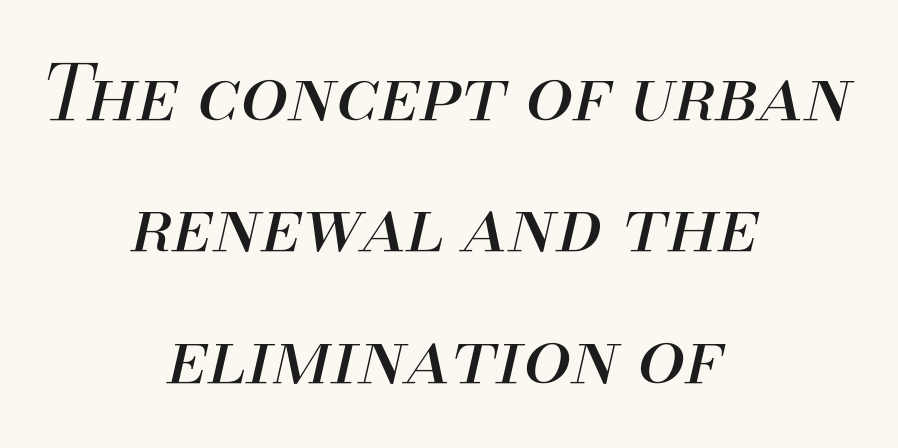
Counters stay open thanks to moderate or lighter strokes. The typesetter chose a symmetrical, centered arrangement here. Nobody drew a line under any word here. These lines are rendered in a variable-pitch font. Would a proofreader flag this as italicized? Yes. Observe the ordinary spacing: letters are neighbours, not strangers.
